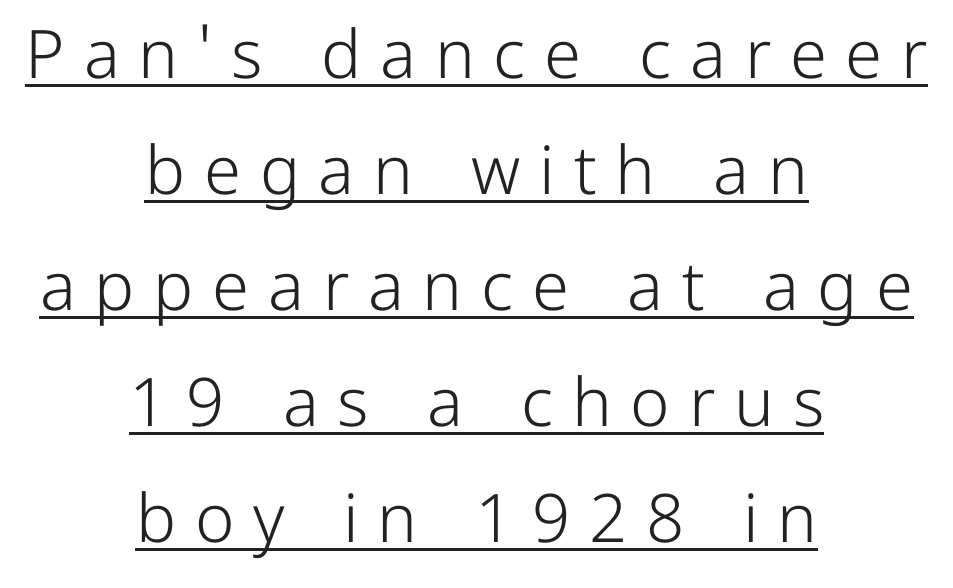
Q: Is the text bold? A: No.
Q: Is the text italic (slanted)? A: No, it is upright.
Q: Is the typeface a serif or a sans-serif typeface? A: Sans-serif.
Q: Is the text underlined? A: Yes.
Q: How is the paragraph aligned? A: Centered.
Q: Is the spacing between letters normal or unusually wide? A: Unusually wide.
Q: Width (condensed, normal, or wide)? A: Normal.
Q: Stroke contrast? A: Low.
Q: x-height? A: Medium.
Q: Monospaced? A: No.
